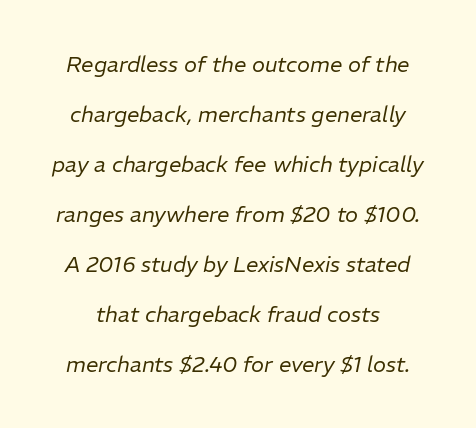
The image shows 22 px text type, italic (leaning right); set loose line spacing (2.27x), normal letter spacing, not underlined.
